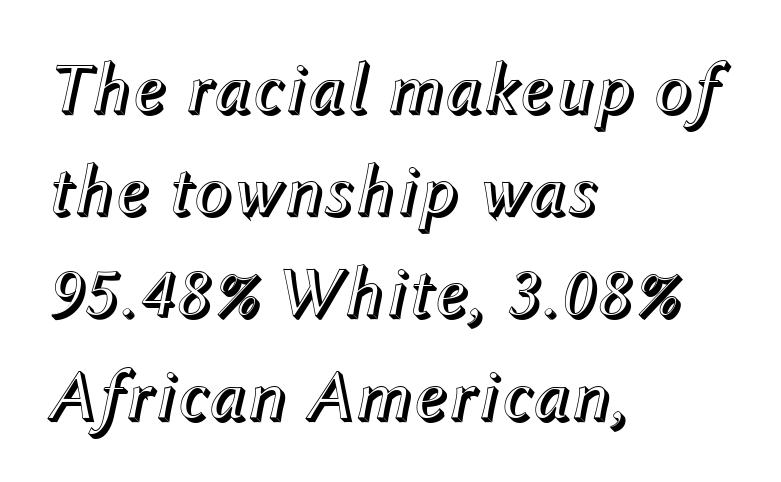
The line-height multiplier appears to be the usual default. Here the designer chose a conventional face with non-uniform glyph widths. Has an underline been added? It has not. The paragraph shown leans on its left margin. The letters sit at their default tracking, neither squeezed nor spread.
